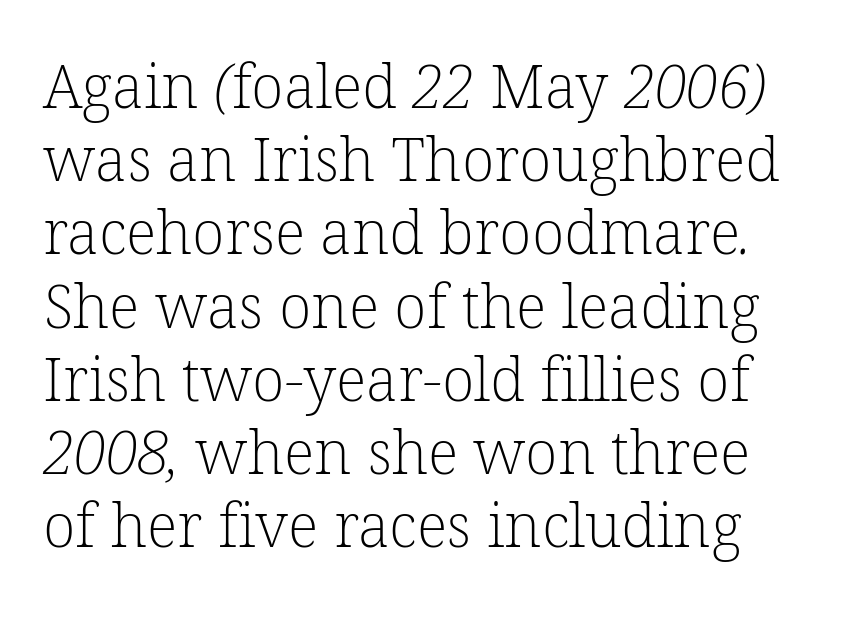
Caption: face not bold, strokes unweighted. Quick note: underline off. The glyphs in this specimen are seriffed. The tracking reads as untouched default to a designer's eye. The letters advance in unequal steps, a hallmark of proportional type.
